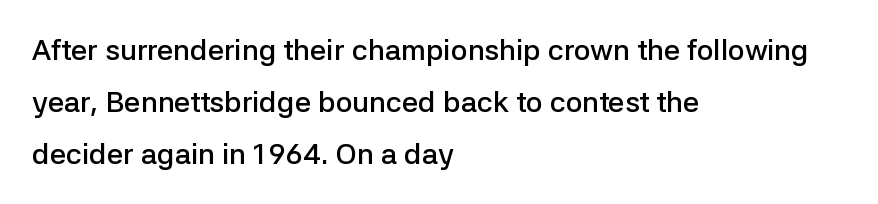
Letters rest on an invisible, unmarked baseline. Letterform terminals end flat and unadorned throughout the passage. The strokes are fattened partway — semibold, not bold. Notice how the passage keeps a crisp vertical edge on the left only.
